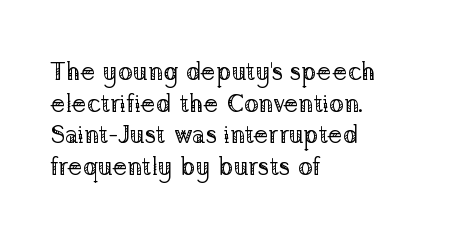
Q: Is the text bold? A: No.
Q: Is the text italic (slanted)? A: No, it is upright.
Q: Is the text underlined? A: No.
Q: How is the paragraph aligned? A: Left-aligned.
Q: Is the spacing between letters normal or unusually wide? A: Normal.
Q: Is the spacing between lines tight, normal or loose? A: Normal.
